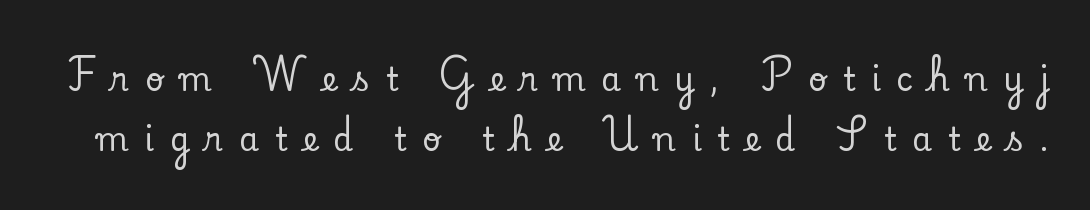
Q: Is the text italic (slanted)? A: No, it is upright.
Q: Is the typeface a serif or a sans-serif typeface? A: Serif.
Q: Is the text underlined? A: No.
Q: Is the spacing between letters normal or unusually wide? A: Unusually wide.
Q: Width (condensed, normal, or wide)? A: Normal.
Q: Stroke contrast? A: Low.
Q: x-height? A: Small.
Q: Monospaced? A: No.
